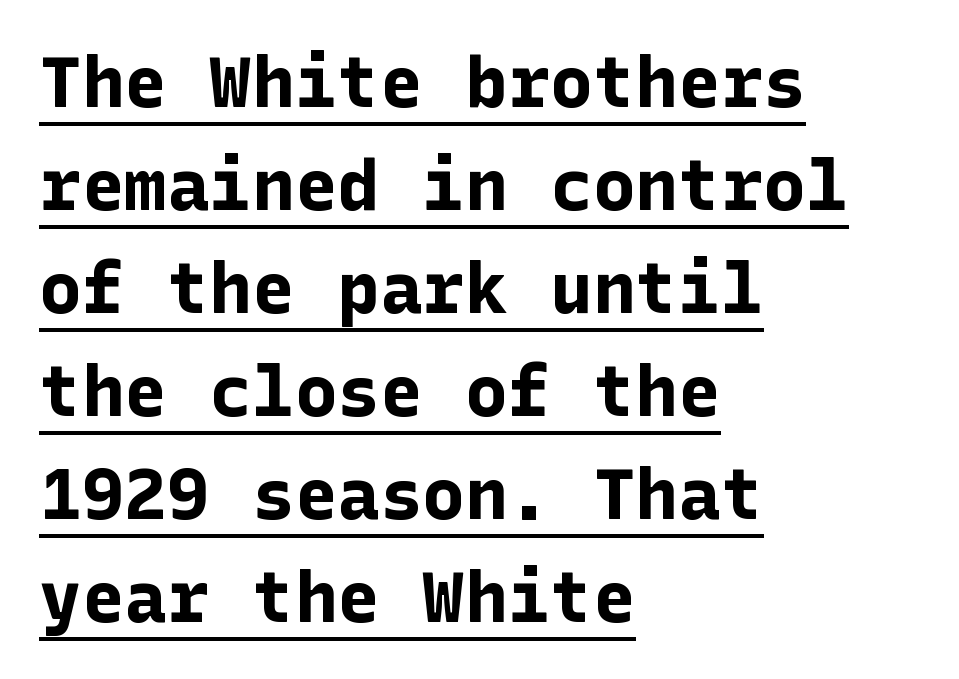
These lines sit exactly where default settings would place them. Line beginnings align vertically; line endings do not. Compared with undecorated copy, this sample adds a rule below the words. Typesetter's note: full bold, strokes at maximum text heaviness. These lines are composed in type without serifs. Posture: upright roman.
